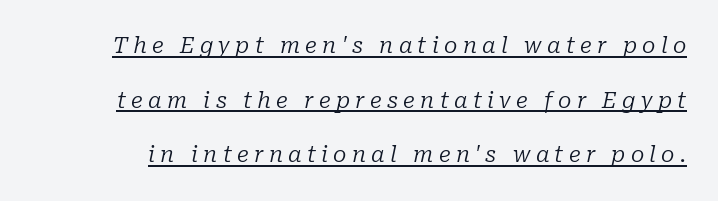
Q: Is the text bold? A: No.
Q: Is the text italic (slanted)? A: Yes, it leans right by about 10 degrees.
Q: Is the text underlined? A: Yes.
Q: Is the spacing between letters normal or unusually wide? A: Unusually wide.
Q: Is the spacing between lines tight, normal or loose? A: Loose.
